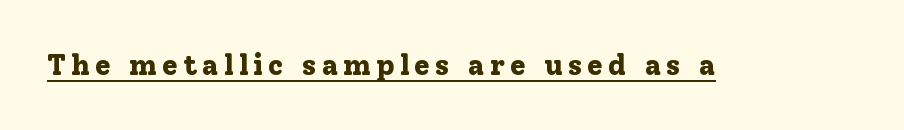
Does a line run under the words? Yes, clearly. A typesetter would label this face a serif. Summary of weight: heavy, a full bold. Character widths vary here, with narrow letters taking less room than wide ones.
